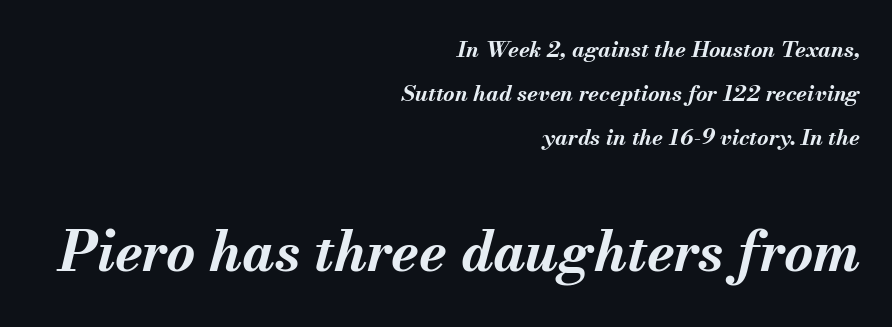
Q: Is the text bold? A: Yes.
Q: Is the text italic (slanted)? A: Yes, it leans right by about 13 degrees.
Q: Is the text underlined? A: No.
Q: How is the paragraph aligned? A: Right-aligned.
Q: Is the spacing between letters normal or unusually wide? A: Normal.
Q: Is the spacing between lines tight, normal or loose? A: Loose.
Q: Which block of text is set in a larger size, the first (top) or the second (bottom)? A: The second (bottom) one.
Q: Width (condensed, normal, or wide)? A: Normal.
Q: Stroke contrast? A: Medium.
Q: x-height? A: Small.
Q: Monospaced? A: No.
